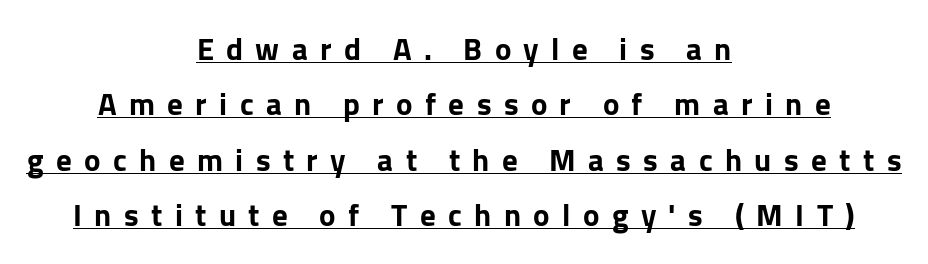
Q: Is the text bold? A: Yes.
Q: Is the text italic (slanted)? A: No, it is upright.
Q: Is the typeface a serif or a sans-serif typeface? A: Sans-serif.
Q: Is the text underlined? A: Yes.
Q: How is the paragraph aligned? A: Centered.
Q: Is the spacing between letters normal or unusually wide? A: Unusually wide.
Q: Width (condensed, normal, or wide)? A: Normal.
Q: Stroke contrast? A: Low.
Q: x-height? A: Medium.
Q: Monospaced? A: No.
